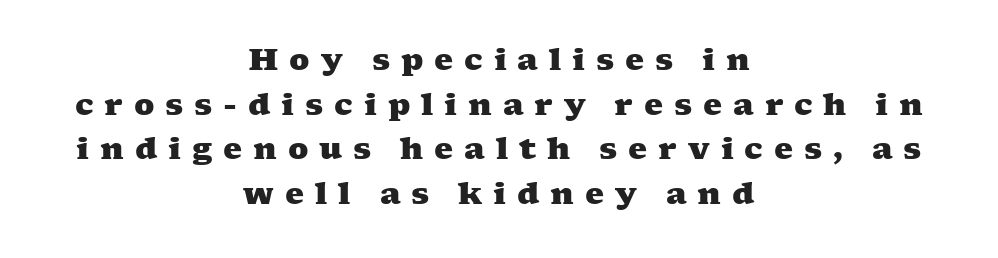
Q: Is the text bold? A: Yes.
Q: Is the typeface a serif or a sans-serif typeface? A: Serif.
Q: Is the text underlined? A: No.
Q: How is the paragraph aligned? A: Centered.
Q: Is the spacing between letters normal or unusually wide? A: Unusually wide.
Q: Is the spacing between lines tight, normal or loose? A: Normal.
Q: Width (condensed, normal, or wide)? A: Wide.
Q: Stroke contrast? A: Medium.
Q: x-height? A: Medium.
Q: Monospaced? A: No.
